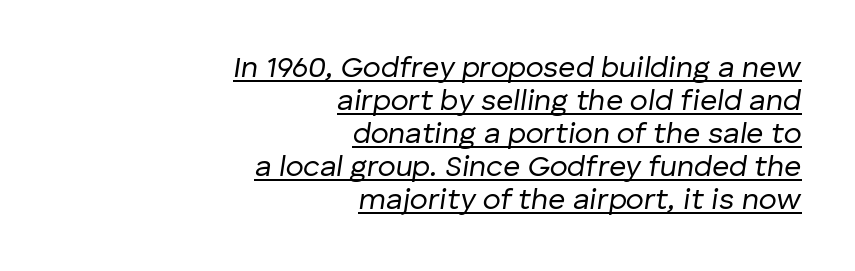
Note the varied advance widths — an 'i' is clearly narrower than an 'm'. Words appear dense and cohesive because spacing is normal. These lines huddle together more closely than default settings would place them. No letter is thick-stroked: the sample isn't bold. There's an unmistakable incline to the writing here.
